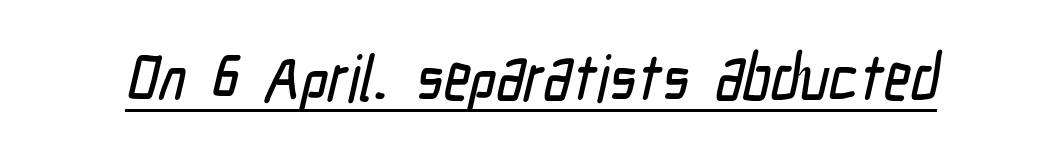
Q: Is the typeface a serif or a sans-serif typeface? A: Sans-serif.
Q: Is the text underlined? A: Yes.
Q: Is the spacing between letters normal or unusually wide? A: Normal.
Q: Width (condensed, normal, or wide)? A: Condensed.
Q: Stroke contrast? A: Low.
Q: x-height? A: Medium.
Q: Monospaced? A: No.
